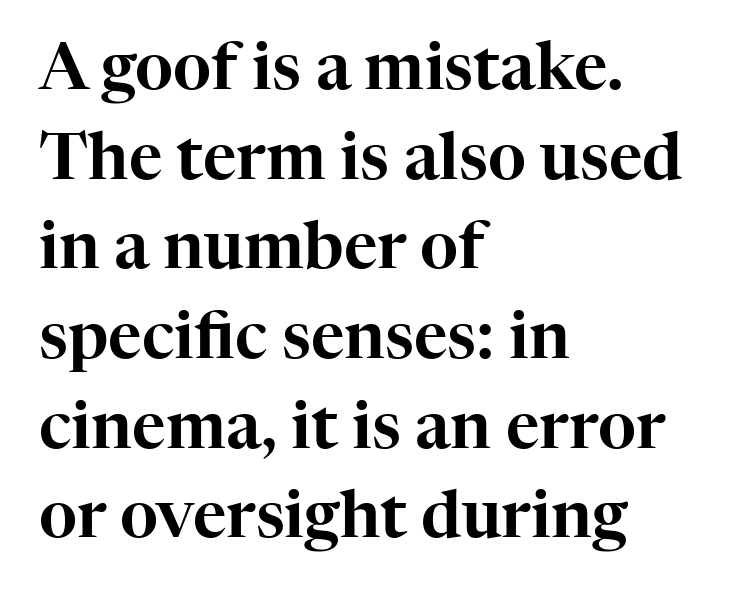
{"serif": "yes", "italic": "no", "width": "normal", "stroke_contrast": "high", "x_height": "medium", "monospaced": "no", "underline": "no", "align": "left", "line_spacing": "normal", "line_spacing_ratio": 1.38, "letter_spacing": "normal", "letter_spacing_em": 0.0, "glyph_px": 65}
